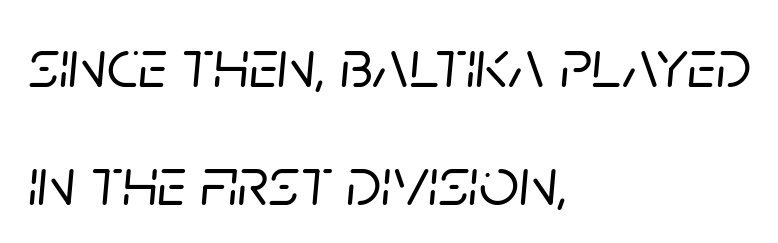
Line spacing here is normal. Does the copy run flush right? No — it runs flush left. The horizontal fit of the characters is conventional and even. Yep, that's italic — everything's leaning.
